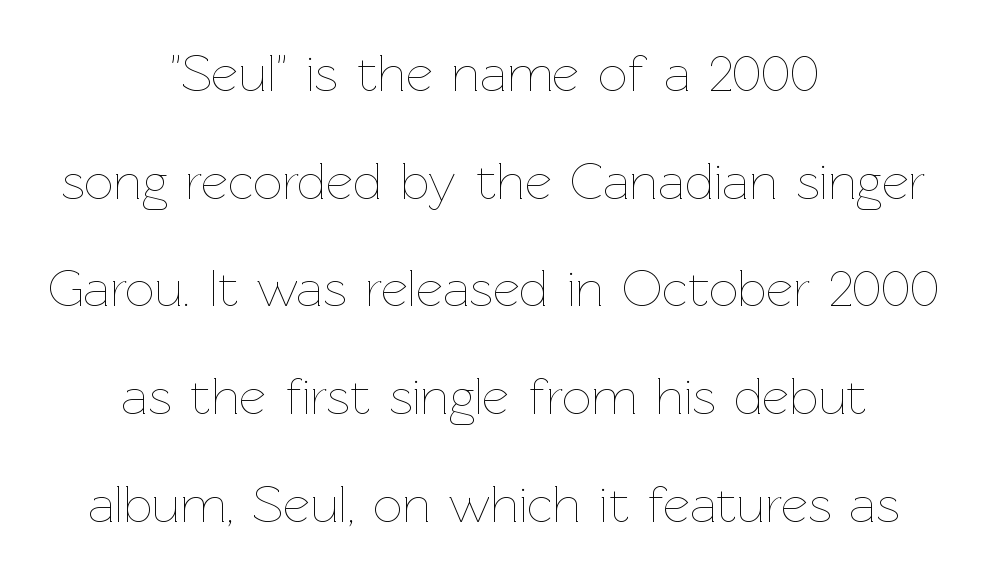
The image shows 52 px thin type, upright; set centered, loose line spacing (2.07x), normal letter spacing, not underlined; low stroke contrast and a medium x-height.
